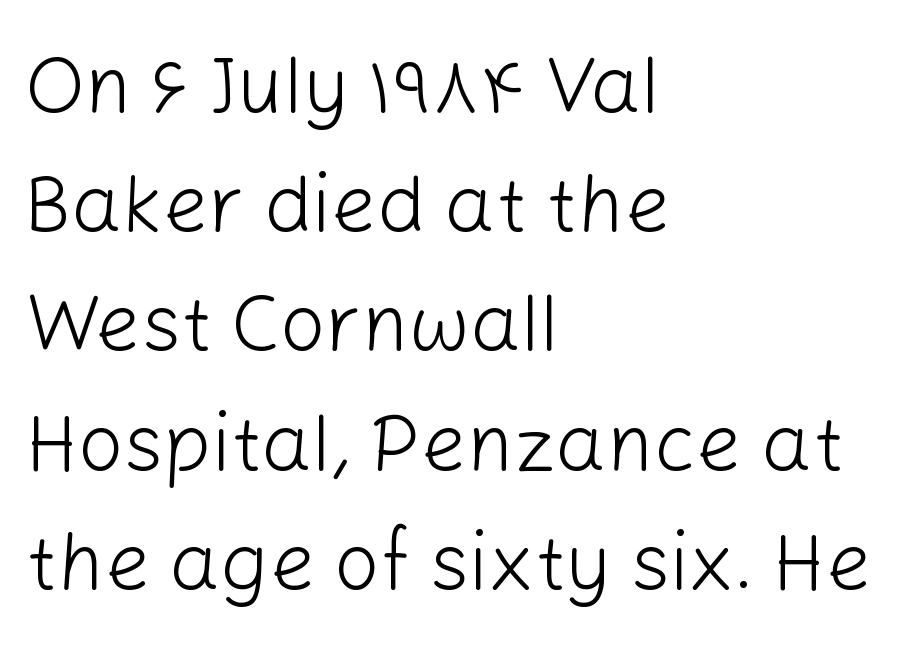
The image shows 80 px light sans-serif type, upright; set left-aligned, normal line spacing (1.49x), normal letter spacing, not underlined; low stroke contrast and a medium x-height.
